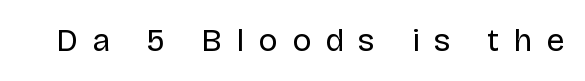
Q: Is the text bold? A: No.
Q: Is the text italic (slanted)? A: No, it is upright.
Q: Is the typeface a serif or a sans-serif typeface? A: Sans-serif.
Q: Is the text underlined? A: No.
Q: Is the spacing between letters normal or unusually wide? A: Unusually wide.
Q: Width (condensed, normal, or wide)? A: Normal.
Q: Stroke contrast? A: Low.
Q: x-height? A: Large.
Q: Monospaced? A: No.
